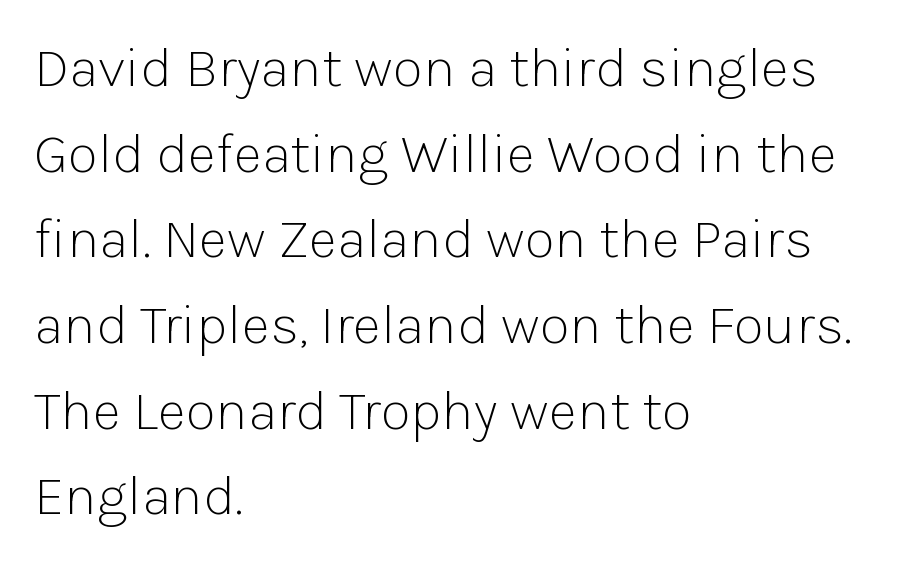
The image shows 56 px light sans-serif type, upright; set left-aligned, normal line spacing (1.53x), normal letter spacing, not underlined; low stroke contrast and a medium x-height.
